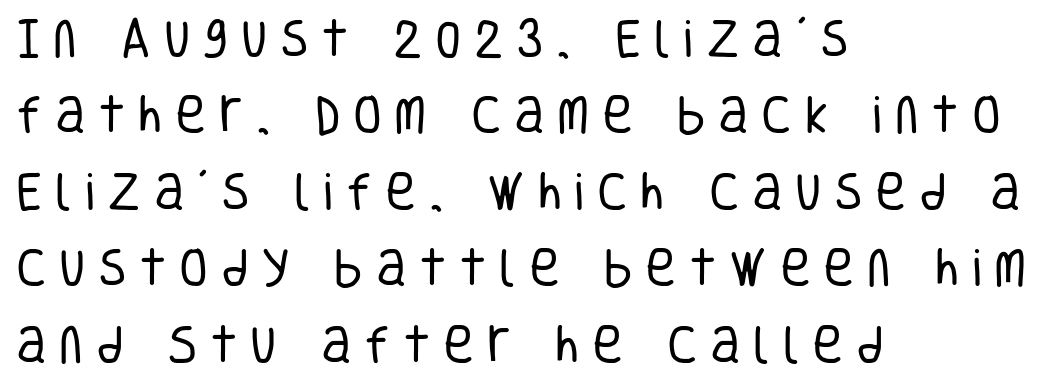
The image shows 42 px regular-weight, condensed sans-serif type, upright; set left-aligned, line spacing 1.82x, unusually wide letter spacing (+0.3 em), not underlined; low stroke contrast and a large x-height.
